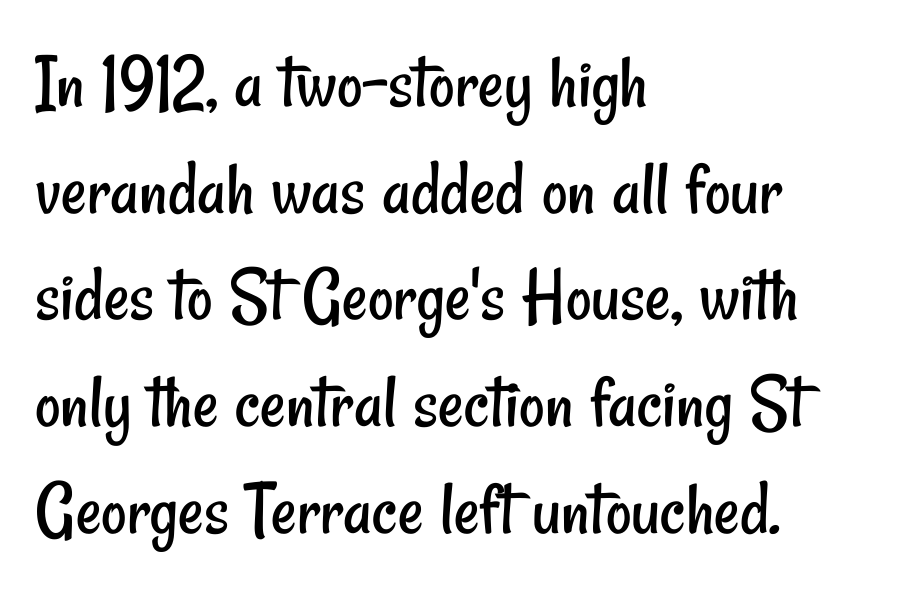
The letters advance in unequal steps, a hallmark of proportional type. Letters have the restrained weight of plain body copy at most. The line-height multiplier appears to be the usual default. Horizontally, the lines are justified to the leading edge only.
